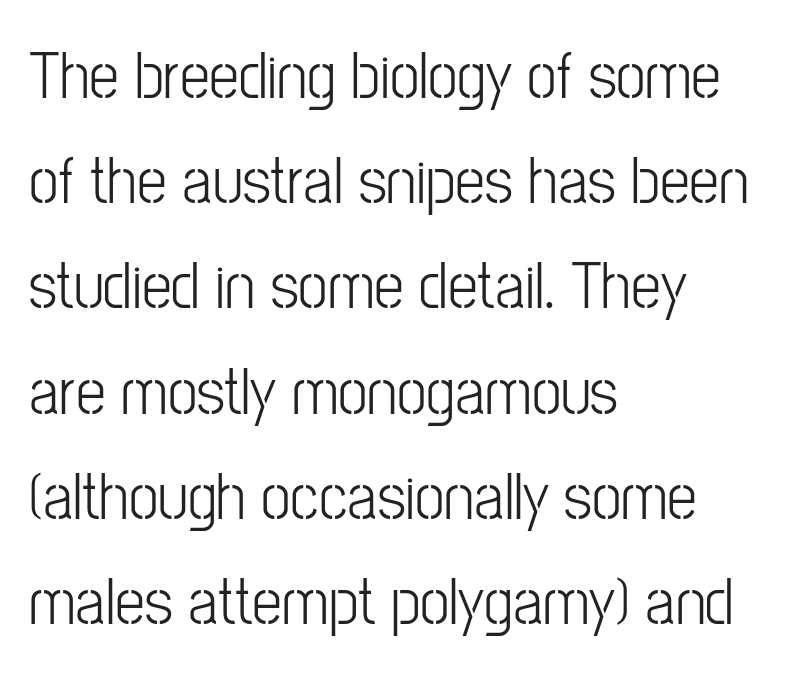
{"serif": "no", "italic": "no", "bold": "no", "weight": "light", "width": "condensed", "stroke_contrast": "low", "x_height": "medium", "monospaced": "no", "underline": "no", "align": "left", "line_spacing": "normal", "line_spacing_ratio": 1.57, "letter_spacing": "normal", "letter_spacing_em": 0.0, "glyph_px": 67}
